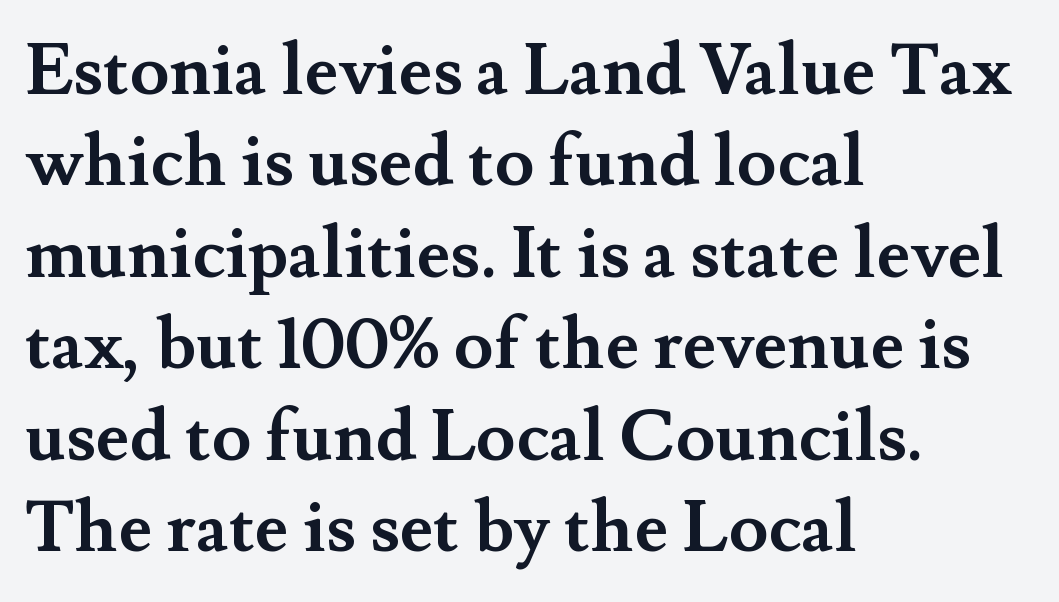
The image shows 72 px semibold serif type, upright; set left-aligned, normal line spacing (1.27x), normal letter spacing, not underlined; medium stroke contrast and a small x-height.
